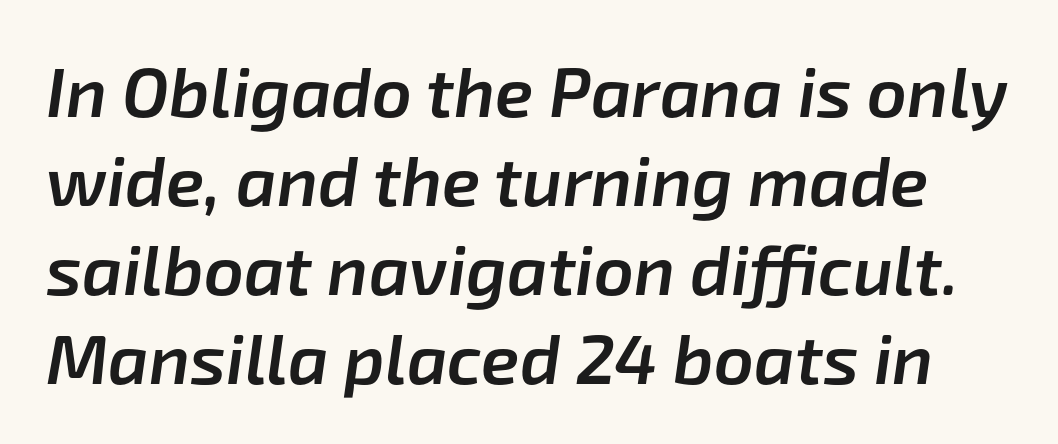
The image shows 70 px semibold type, italic (leaning right); set normal line spacing (1.27x), normal letter spacing, not underlined; low stroke contrast and a medium x-height.
